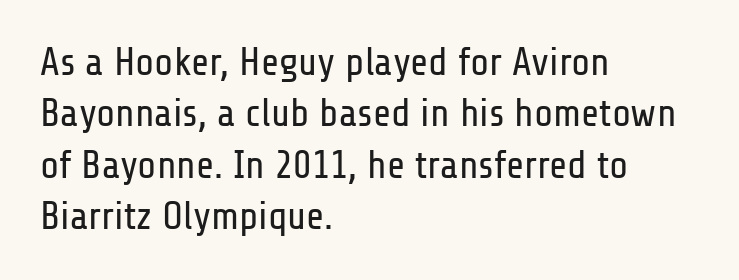
Tracking here is standard; glyphs follow each other at the usual distance. Every row of glyphs begins at an identical x-position on the left. Any mark beneath the type? The region is blank. Regarding leading, the lines here are spaced in the standard way. Classification — sans serif.
